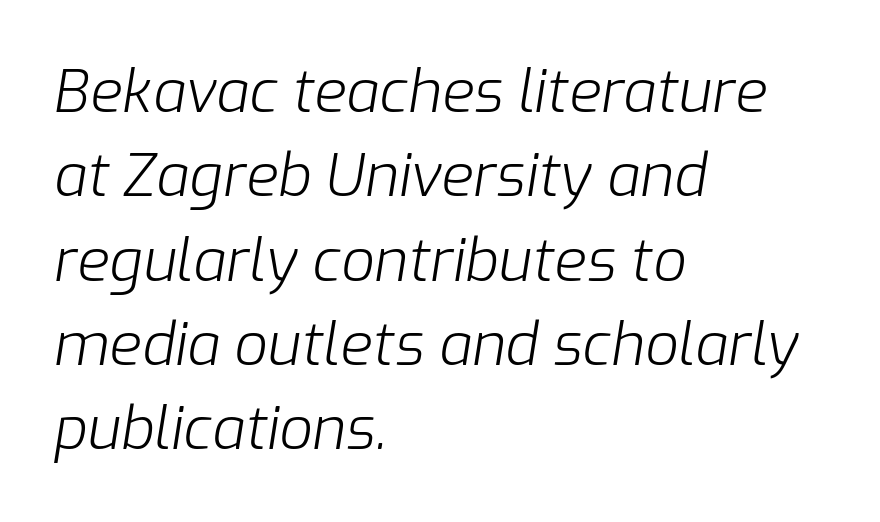
{"italic": "yes", "lean": "right", "slant_degrees": 9, "bold": "no", "weight": "light", "width": "normal", "stroke_contrast": "low", "x_height": "medium", "monospaced": "no", "underline": "no", "align": "left", "line_spacing": "normal", "line_spacing_ratio": 1.43, "letter_spacing": "normal", "letter_spacing_em": 0.0, "glyph_px": 59}
